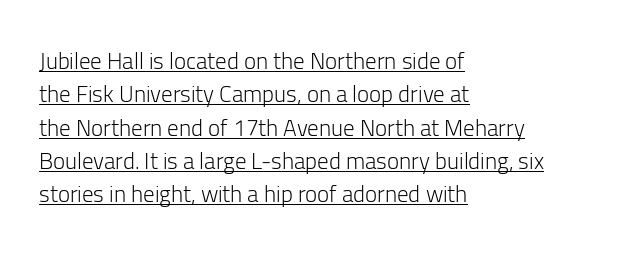
{"italic": "no", "bold": "no", "underline": "yes", "align": "left", "line_spacing": "normal", "line_spacing_ratio": 1.45, "letter_spacing": "normal", "letter_spacing_em": 0.0, "glyph_px": 23}
